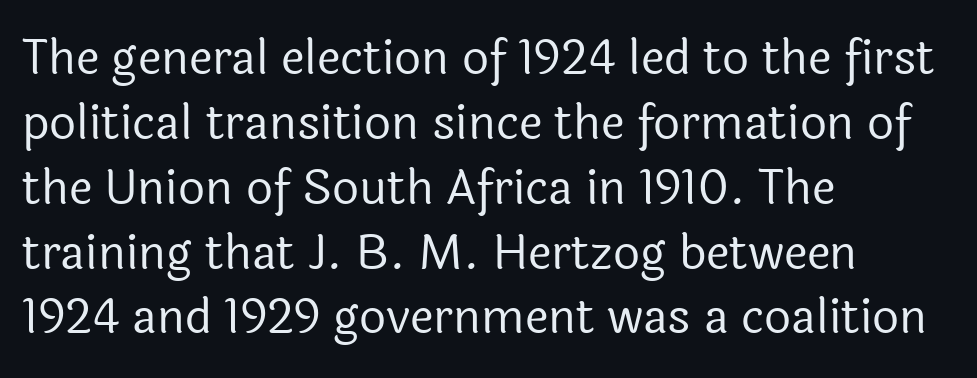
The image shows 47 px regular-weight sans-serif type, upright; set left-aligned, normal line spacing (1.38x), normal letter spacing, not underlined; a medium x-height.
